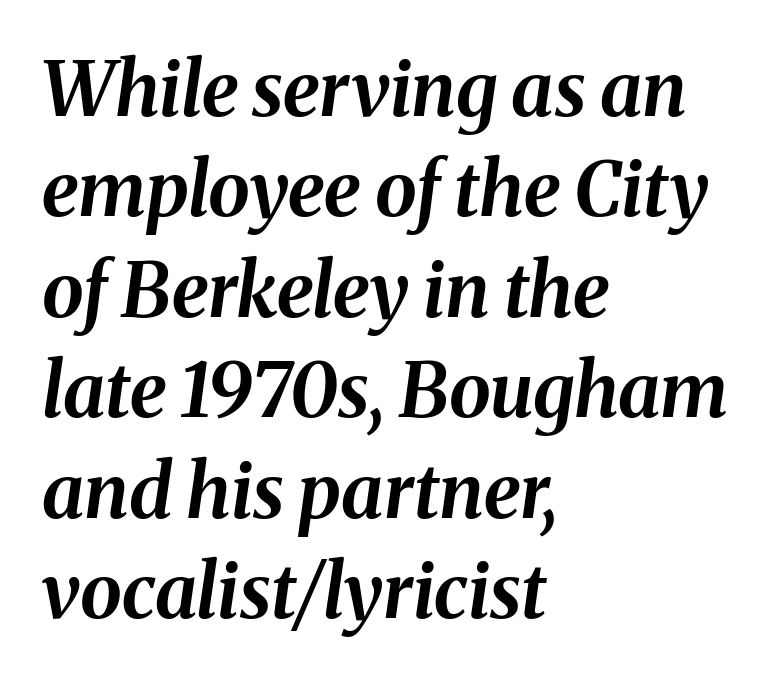
The image shows 75 px bold type, italic (leaning right); set left-aligned, normal line spacing (1.34x), normal letter spacing, not underlined; medium stroke contrast and a medium x-height.
